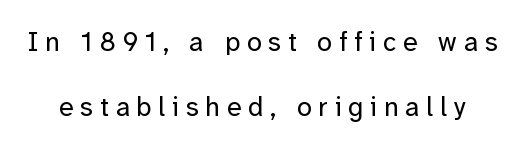
The characters are drawn with everyday or finer stroke widths. Someone cranked the tracking dial way up on this one. The designer dialed line spacing up above the default. Has an underline been added? It has not. Upright lettering throughout.
